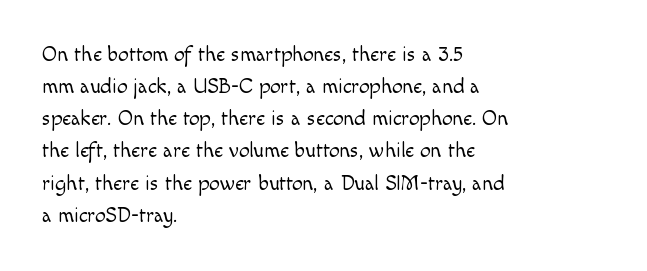
Q: Is the text bold? A: No.
Q: Is the text italic (slanted)? A: No, it is upright.
Q: Is the text underlined? A: No.
Q: How is the paragraph aligned? A: Left-aligned.
Q: Is the spacing between letters normal or unusually wide? A: Normal.
Q: Is the spacing between lines tight, normal or loose? A: Normal.
